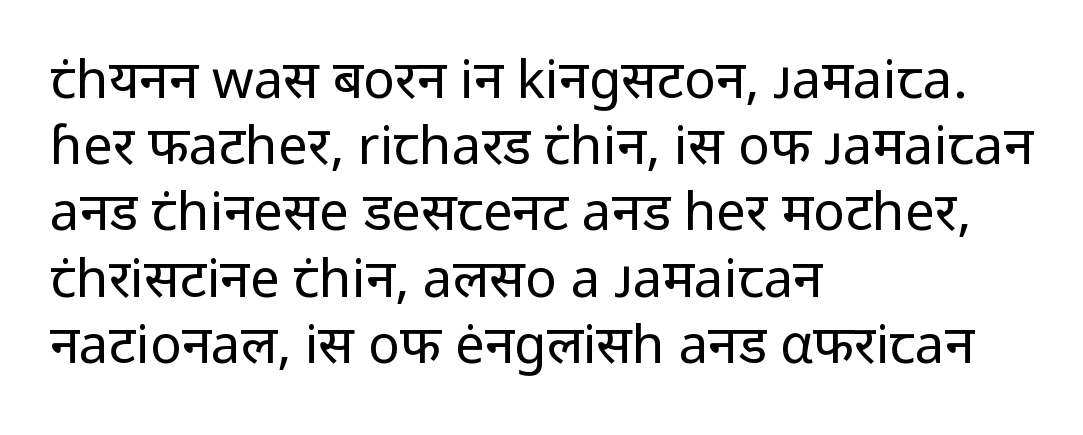
The face used here is a sans, in the tradition of grotesques and geometrics. Here the designer chose a conventional face with non-uniform glyph widths. The rows are spaced the way most documents space them. Lines of text with bare space underneath. Line beginnings align vertically; line endings do not.
